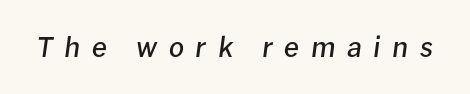
{"italic": "yes", "lean": "right", "slant_degrees": 8, "bold": "semi", "underline": "no", "letter_spacing": "wide", "letter_spacing_em": 0.43, "glyph_px": 27}
